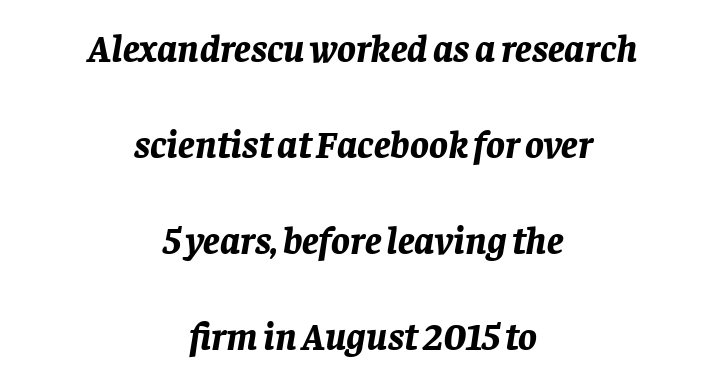
{"italic": "yes", "lean": "right", "slant_degrees": 8, "bold": "yes", "weight": "bold", "width": "normal", "stroke_contrast": "low", "x_height": "large", "monospaced": "no", "underline": "no", "align": "center", "line_spacing": "loose", "line_spacing_ratio": 2.46, "letter_spacing": "normal", "letter_spacing_em": 0.0, "glyph_px": 39}
